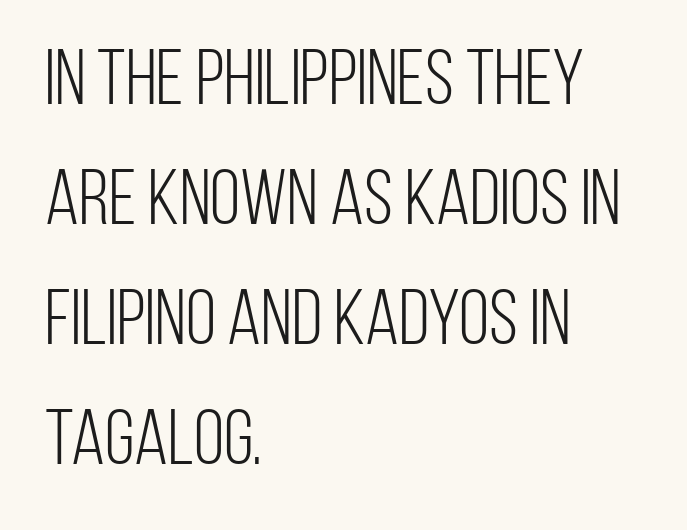
Q: Is the text bold? A: No.
Q: Is the text italic (slanted)? A: No, it is upright.
Q: Is the typeface a serif or a sans-serif typeface? A: Sans-serif.
Q: Is the text underlined? A: No.
Q: How is the paragraph aligned? A: Left-aligned.
Q: Is the spacing between letters normal or unusually wide? A: Normal.
Q: Is the spacing between lines tight, normal or loose? A: Normal.
Q: Width (condensed, normal, or wide)? A: Condensed.
Q: Stroke contrast? A: Low.
Q: x-height? A: Large.
Q: Monospaced? A: No.
